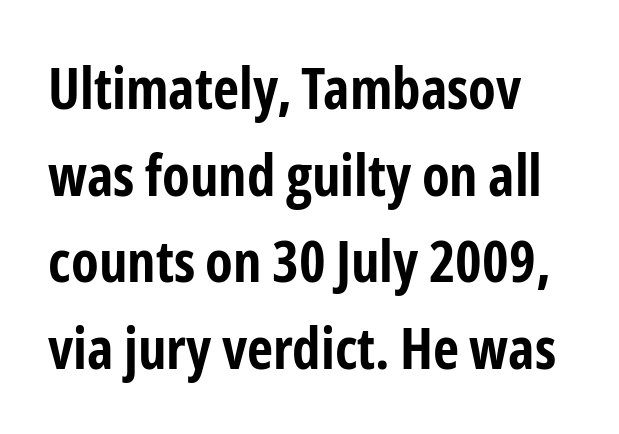
{"serif": "no", "italic": "no", "bold": "yes", "weight": "bold", "width": "condensed", "stroke_contrast": "low", "x_height": "medium", "monospaced": "no", "underline": "no", "line_spacing": "normal", "line_spacing_ratio": 1.52, "letter_spacing": "normal", "letter_spacing_em": 0.0, "glyph_px": 57}
